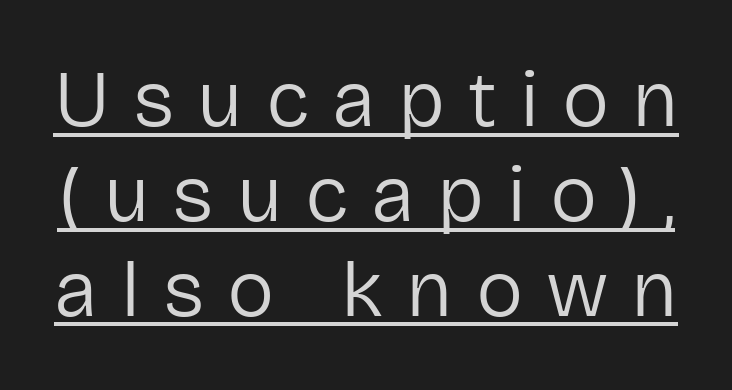
The image shows 79 px regular-weight sans-serif type, upright; set line spacing 1.2x, unusually wide letter spacing (+0.29 em), underlined; low stroke contrast and a medium x-height.
